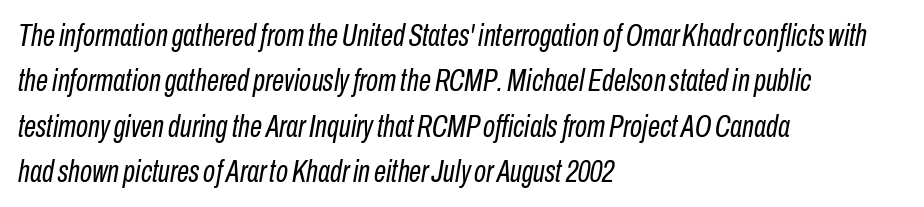
{"italic": "yes", "lean": "right", "slant_degrees": 10, "bold": "no", "weight": "regular", "width": "condensed", "stroke_contrast": "low", "x_height": "medium", "monospaced": "no", "underline": "no", "align": "left", "line_spacing": "normal", "line_spacing_ratio": 1.46, "letter_spacing": "normal", "letter_spacing_em": 0.0, "glyph_px": 31}
